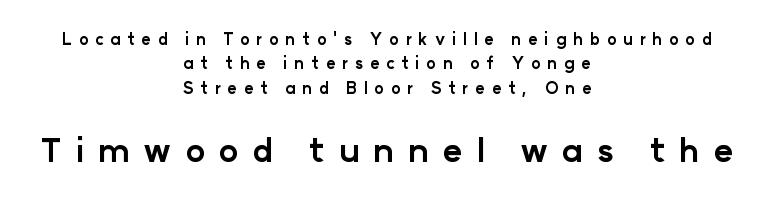
Q: Is the text bold? A: Yes.
Q: Is the text italic (slanted)? A: No, it is upright.
Q: Is the typeface a serif or a sans-serif typeface? A: Sans-serif.
Q: Is the text underlined? A: No.
Q: How is the paragraph aligned? A: Centered.
Q: Is the spacing between letters normal or unusually wide? A: Unusually wide.
Q: Is the spacing between lines tight, normal or loose? A: Normal.
Q: Which block of text is set in a larger size, the first (top) or the second (bottom)? A: The second (bottom) one.
Q: Width (condensed, normal, or wide)? A: Normal.
Q: Stroke contrast? A: Low.
Q: x-height? A: Medium.
Q: Monospaced? A: No.
